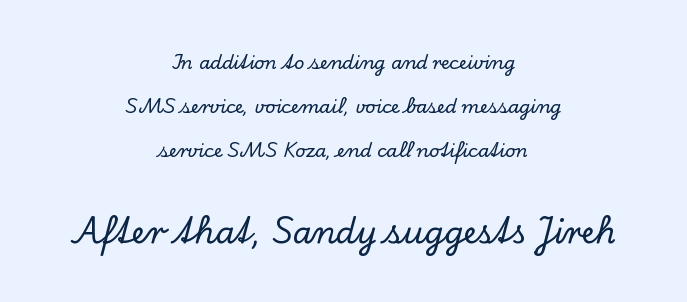
Q: Is the text italic (slanted)? A: Yes.
Q: Is the typeface a serif or a sans-serif typeface? A: Serif.
Q: Is the text underlined? A: No.
Q: How is the paragraph aligned? A: Centered.
Q: Is the spacing between letters normal or unusually wide? A: Normal.
Q: Is the spacing between lines tight, normal or loose? A: Loose.
Q: Which block of text is set in a larger size, the first (top) or the second (bottom)? A: The second (bottom) one.
Q: Width (condensed, normal, or wide)? A: Normal.
Q: Stroke contrast? A: Low.
Q: x-height? A: Small.
Q: Monospaced? A: No.
